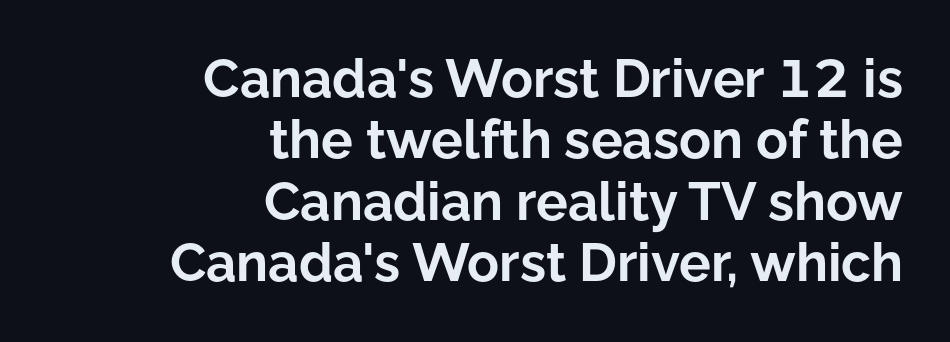
The image shows 53 px bold sans-serif type, upright; set right-aligned, line spacing 1.16x, normal letter spacing, not underlined; low stroke contrast and a medium x-height.
